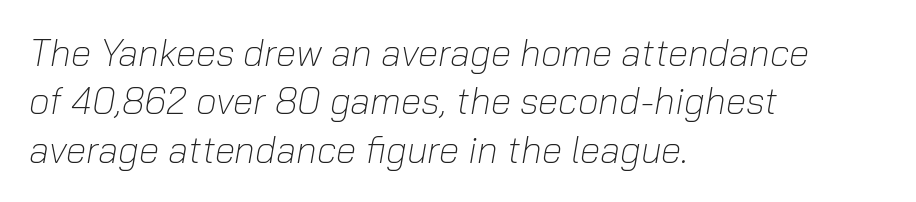
The image shows 37 px light type, italic (leaning right); set left-aligned, normal line spacing (1.31x), normal letter spacing, not underlined; low stroke contrast and a medium x-height.
